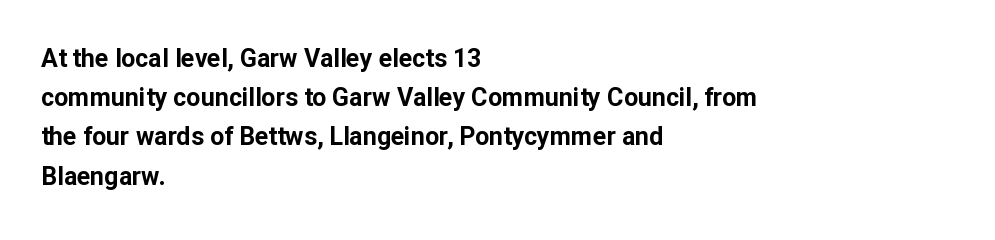
Q: Is the text bold? A: Yes.
Q: Is the text italic (slanted)? A: No, it is upright.
Q: Is the text underlined? A: No.
Q: How is the paragraph aligned? A: Left-aligned.
Q: Is the spacing between letters normal or unusually wide? A: Normal.
Q: Is the spacing between lines tight, normal or loose? A: Normal.
